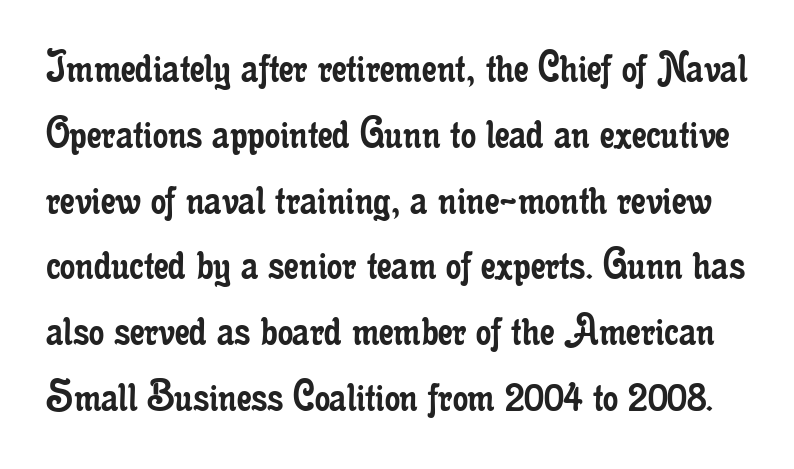
Q: Is the text bold? A: No.
Q: Is the text italic (slanted)? A: No, it is upright.
Q: Is the typeface a serif or a sans-serif typeface? A: Serif.
Q: Is the text underlined? A: No.
Q: Is the spacing between letters normal or unusually wide? A: Normal.
Q: Is the spacing between lines tight, normal or loose? A: Normal.
Q: Width (condensed, normal, or wide)? A: Condensed.
Q: Stroke contrast? A: Low.
Q: x-height? A: Small.
Q: Monospaced? A: No.
